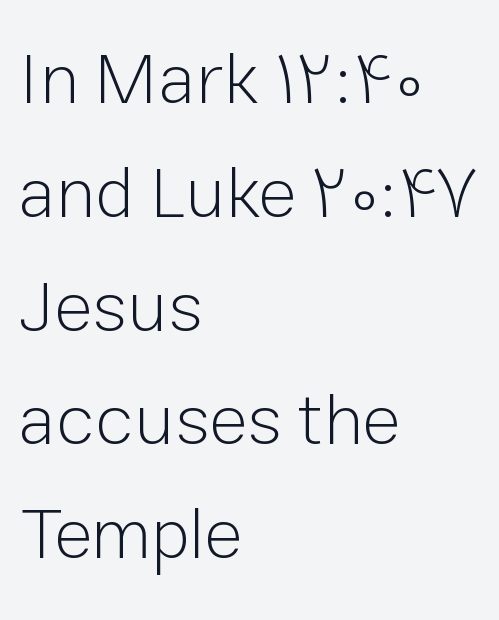
{"serif": "no", "italic": "no", "bold": "no", "weight": "light", "width": "normal", "stroke_contrast": "low", "x_height": "medium", "monospaced": "no", "underline": "no", "align": "left", "line_spacing": "normal", "line_spacing_ratio": 1.58, "letter_spacing": "normal", "letter_spacing_em": 0.0, "glyph_px": 72}
